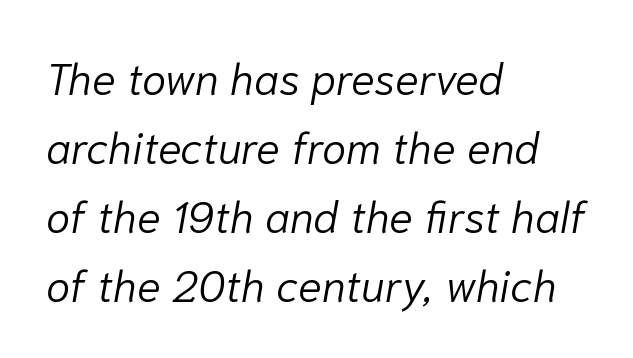
The image shows 44 px light type, italic (leaning right); set left-aligned, normal line spacing (1.57x), normal letter spacing, not underlined; low stroke contrast and a medium x-height.
